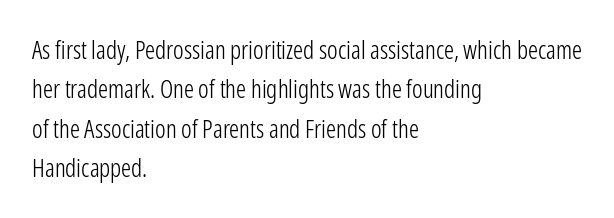
{"italic": "no", "bold": "no", "underline": "no", "align": "left", "line_spacing": "normal", "line_spacing_ratio": 1.58, "letter_spacing": "normal", "letter_spacing_em": 0.0, "glyph_px": 25}
